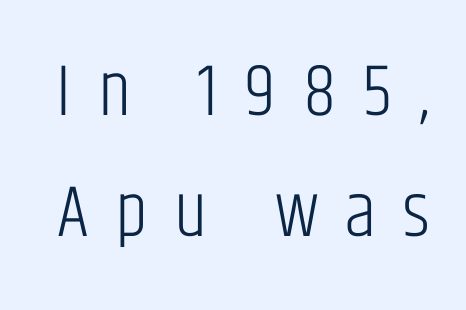
The image shows 74 px light, condensed sans-serif type, upright; set normal line spacing (1.64x), unusually wide letter spacing (+0.36 em), not underlined; low stroke contrast and a large x-height.
